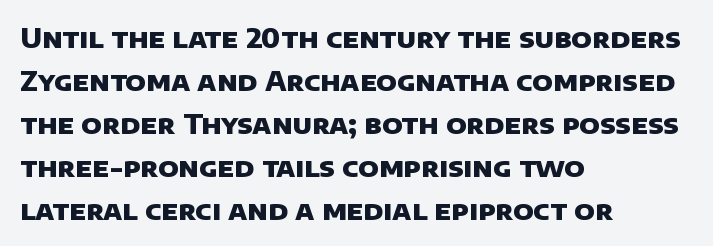
{"bold": "yes", "underline": "no", "align": "left", "line_spacing": "normal", "line_spacing_ratio": 1.59, "letter_spacing": "normal", "letter_spacing_em": 0.0, "glyph_px": 27}
